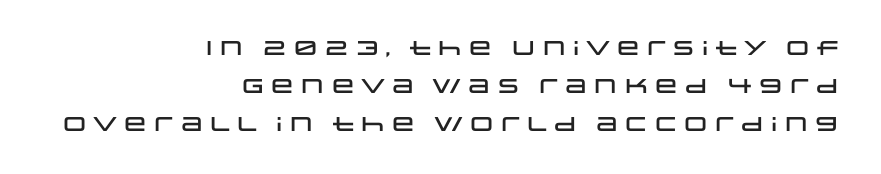
The image shows 20 px text type, upright; set right-aligned, loose line spacing (1.9x), normal letter spacing, not underlined.
